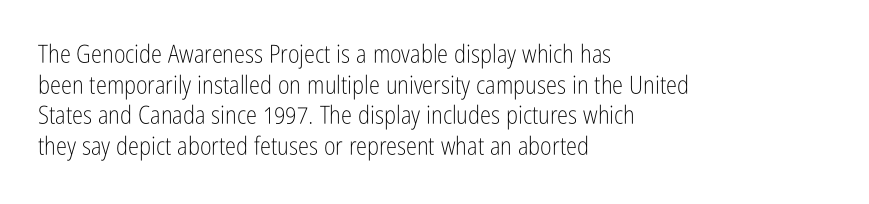
The image shows 25 px text type, upright; set left-aligned, line spacing 1.23x, normal letter spacing, not underlined.
